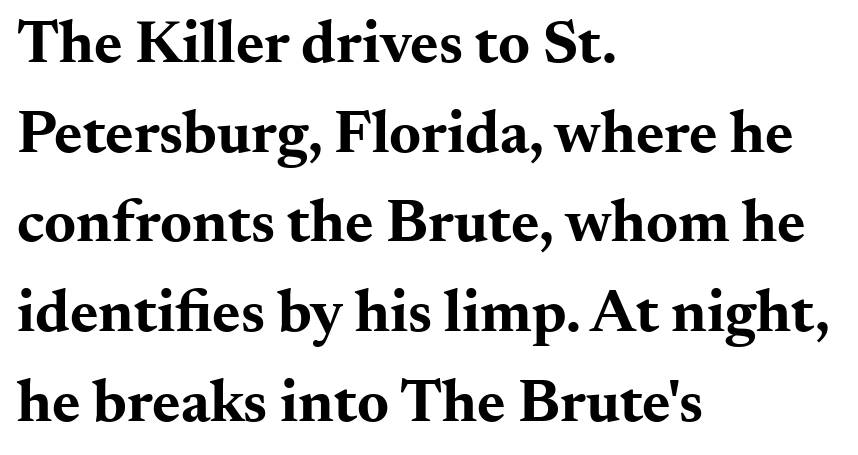
Q: Is the text bold? A: Yes.
Q: Is the text italic (slanted)? A: No, it is upright.
Q: Is the typeface a serif or a sans-serif typeface? A: Serif.
Q: Is the text underlined? A: No.
Q: How is the paragraph aligned? A: Left-aligned.
Q: Is the spacing between letters normal or unusually wide? A: Normal.
Q: Is the spacing between lines tight, normal or loose? A: Normal.
Q: Width (condensed, normal, or wide)? A: Wide.
Q: Stroke contrast? A: Medium.
Q: x-height? A: Small.
Q: Monospaced? A: No.
